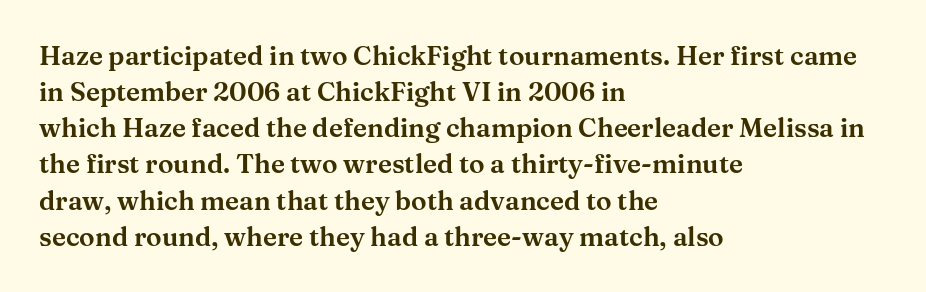
Q: Is the text italic (slanted)? A: No, it is upright.
Q: Is the text underlined? A: No.
Q: How is the paragraph aligned? A: Left-aligned.
Q: Is the spacing between letters normal or unusually wide? A: Normal.
Q: Is the spacing between lines tight, normal or loose? A: Normal.
